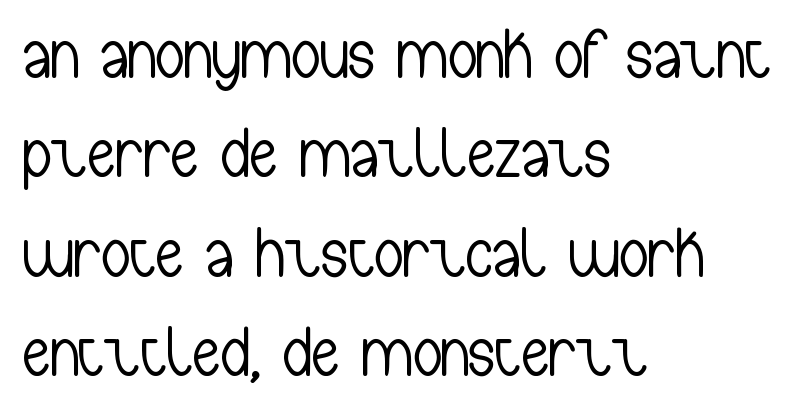
The font family rendered here belongs to the sans-serif group. Glance below the letters and you will spot only blank space. The passage is arranged the way most books set body copy — flush left. Weight class: somewhere from thin through regular.
